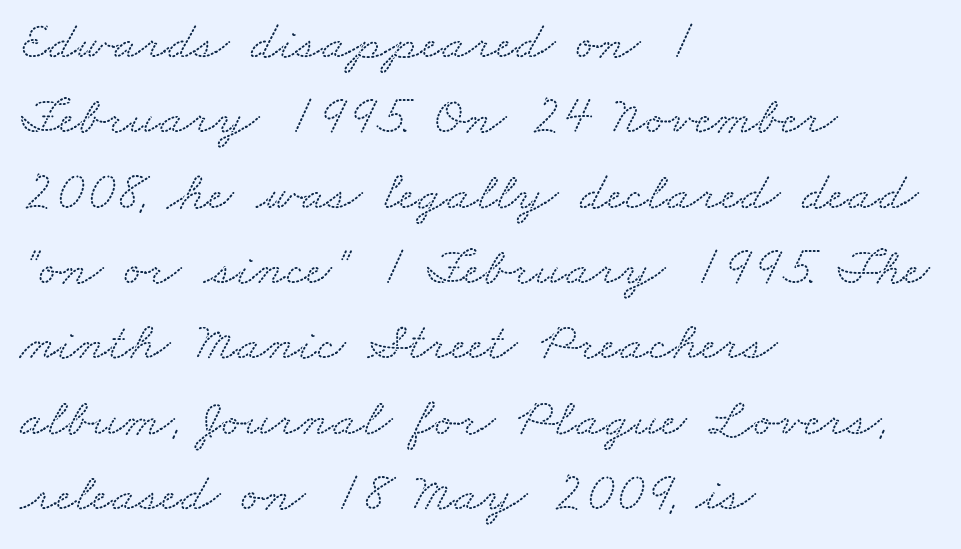
{"serif": "yes", "width": "wide", "stroke_contrast": "low", "x_height": "small", "monospaced": "no", "underline": "no", "align": "left", "line_spacing": "normal", "line_spacing_ratio": 1.37, "letter_spacing": "normal", "letter_spacing_em": 0.0, "glyph_px": 55}
